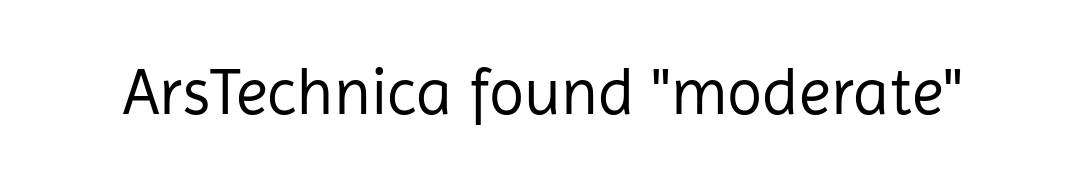
Q: Is the text bold? A: No.
Q: Is the text italic (slanted)? A: No, it is upright.
Q: Is the typeface a serif or a sans-serif typeface? A: Sans-serif.
Q: Is the text underlined? A: No.
Q: Is the spacing between letters normal or unusually wide? A: Normal.
Q: Width (condensed, normal, or wide)? A: Normal.
Q: Stroke contrast? A: Low.
Q: x-height? A: Medium.
Q: Monospaced? A: No.
